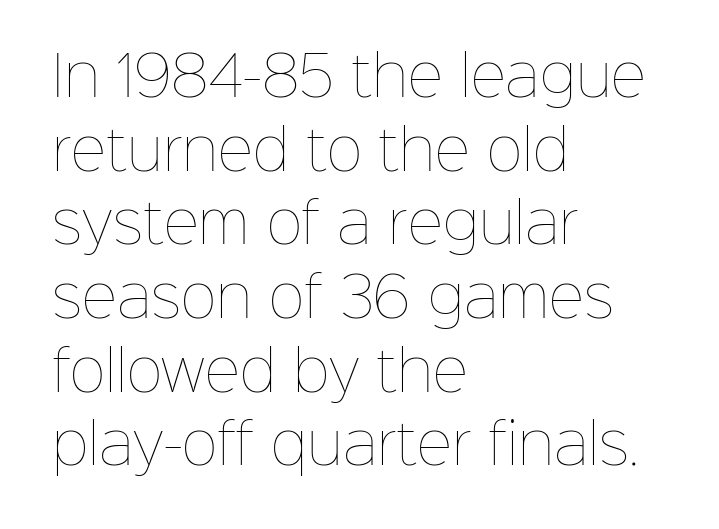
Lines of text with bare space underneath. The passage shown has conventional tracking throughout. Is there much room between lines? A standard amount, neither cramped nor airy. These lines stack with their left ends in a neat column. This sample has the flowing, uneven cadence of proportional lettering. Characters remain perfectly vertical along every line.
